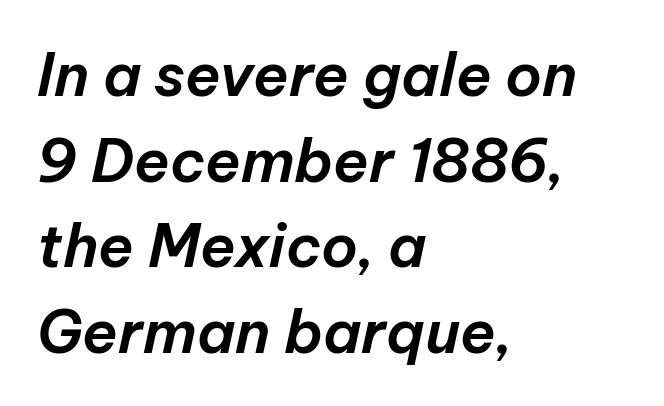
Q: Is the text italic (slanted)? A: Yes, it leans right by about 12 degrees.
Q: Is the text underlined? A: No.
Q: How is the paragraph aligned? A: Left-aligned.
Q: Is the spacing between letters normal or unusually wide? A: Normal.
Q: Is the spacing between lines tight, normal or loose? A: Normal.
Q: Width (condensed, normal, or wide)? A: Normal.
Q: Stroke contrast? A: Low.
Q: x-height? A: Medium.
Q: Monospaced? A: No.
